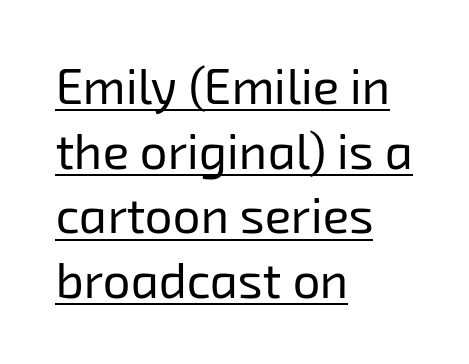
Weight: regular or lighter. Like a heading marked for emphasis, these lines bear an underscore. These lines are rendered in a variable-pitch font. Note: no serifs on the glyphs. The passage shown stacks its lines at a standard gap.
